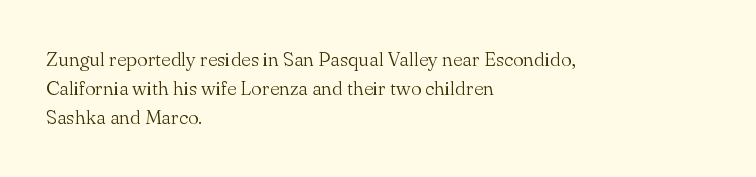
Q: Is the text bold? A: No.
Q: Is the text italic (slanted)? A: No, it is upright.
Q: Is the text underlined? A: No.
Q: How is the paragraph aligned? A: Left-aligned.
Q: Is the spacing between letters normal or unusually wide? A: Normal.
Q: Is the spacing between lines tight, normal or loose? A: Normal.
